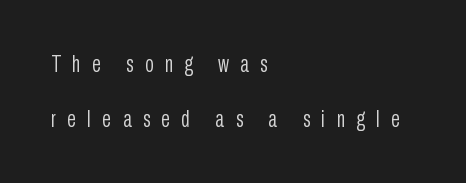
The type sits square on the baseline with zero lean. Reading down the column, the eye jumps a long way to each next line. Display-style spreading of the glyphs; the letterfit is very open. One-word summary of the alignment: left. Rule under the text: the space is simply empty.
